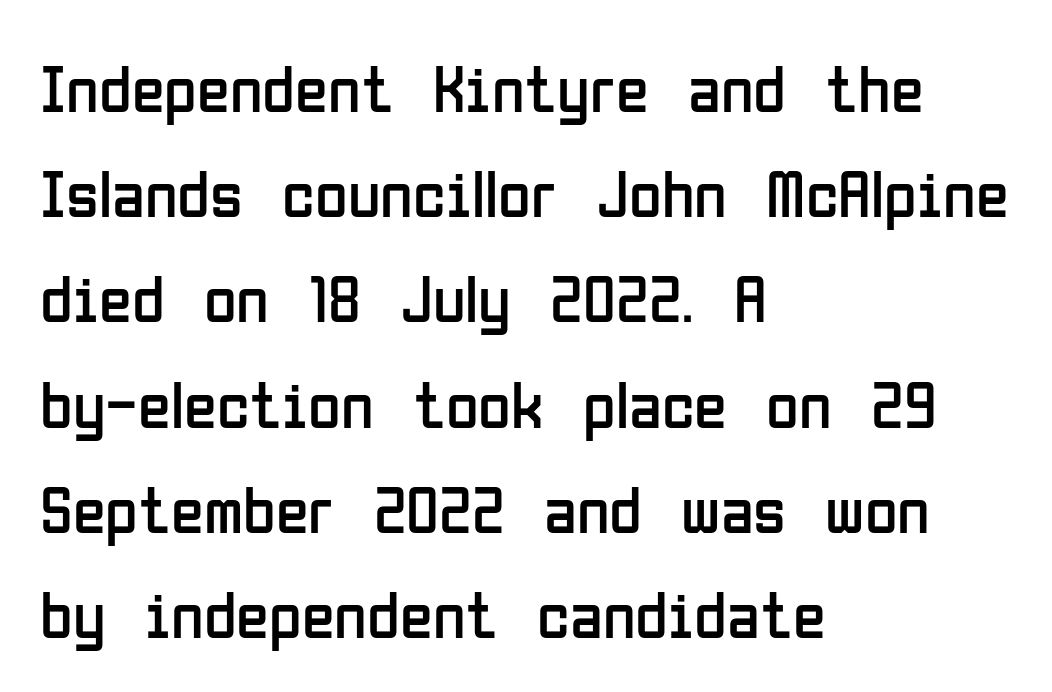
To sum up the face: it is a sans, with no serifs. Only glyphs here, with clear space below each row. Vertical spacing — default. Here the glyphs are tracked normally, forming tight word shapes. Think of a printed novel: that variable character pitch is what you see here. The letters stand upright; this is a roman face.
